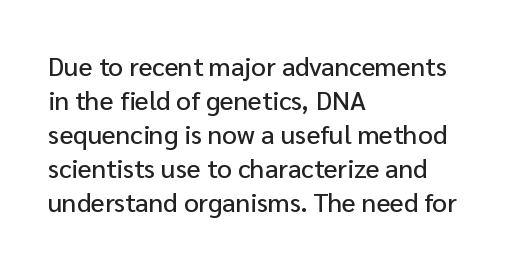
The image shows 26 px text type, upright; set left-aligned, normal line spacing (1.31x), normal letter spacing, not underlined.
